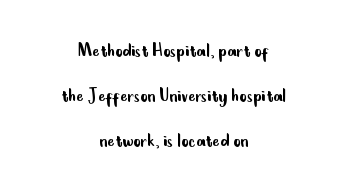
The image shows 22 px text type, upright; set centered, loose line spacing (2.04x), normal letter spacing, not underlined.
